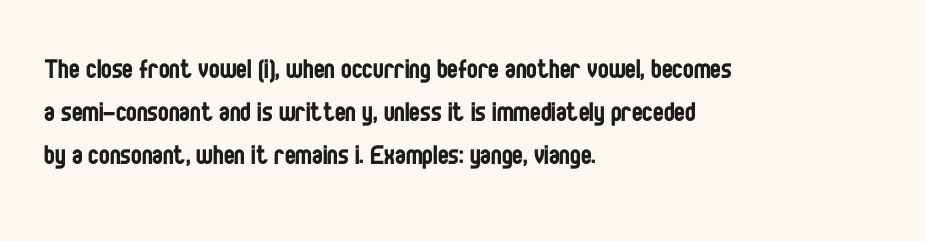
The letters carry no serifs — their stems end cleanly without finishing strokes. The words here are not underlined. This reads as an unemphasized weight, regular at the heaviest. In terms of posture, this sample is upright.
